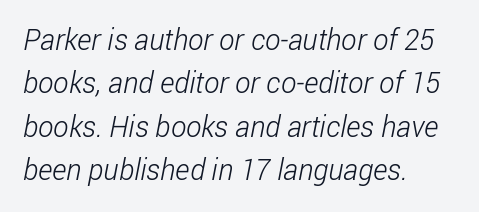
The image shows 29 px light, condensed sans-serif type; set left-aligned, normal line spacing (1.5x), normal letter spacing, not underlined; low stroke contrast and a medium x-height.
